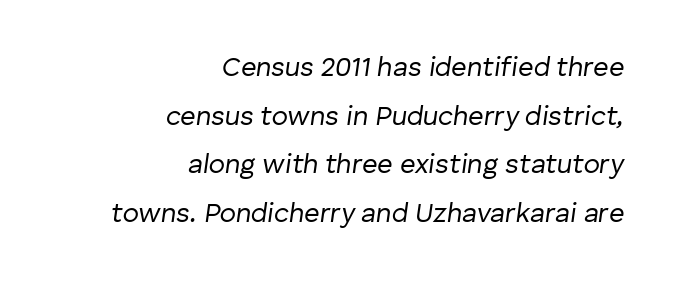
The image shows 27 px text type, italic (leaning right); set right-aligned, line spacing 1.8x, normal letter spacing, not underlined.
